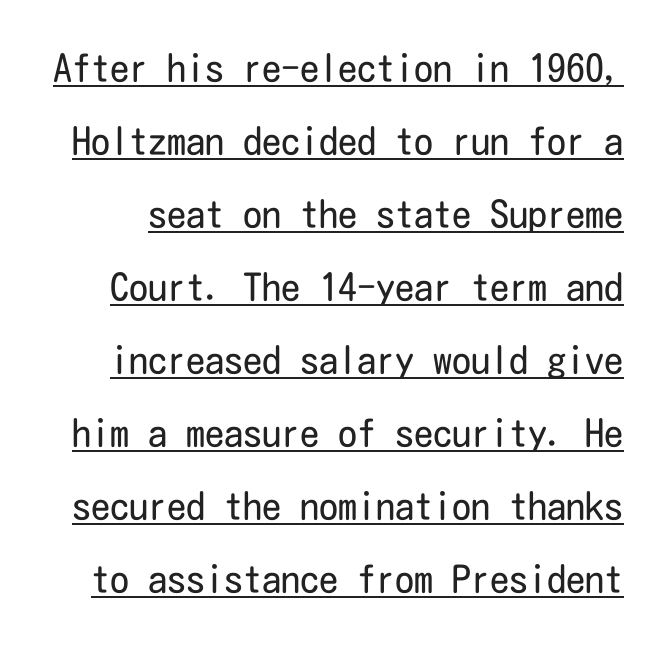
Compared with typical paragraphs, the rows here are farther apart. This rendering features underlined lettering. The glyphs in this specimen are sans serif. The lettering stays uniformly vertical, giving the passage a roman look. The font sits on the lighter half of the weight spectrum, regular included.
